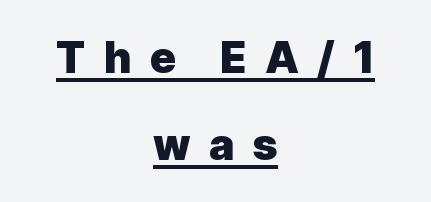
{"serif": "no", "italic": "no", "bold": "yes", "weight": "heavy", "width": "normal", "x_height": "medium", "monospaced": "no", "underline": "yes", "align": "center", "line_spacing": "loose", "line_spacing_ratio": 2.02, "letter_spacing": "wide", "letter_spacing_em": 0.42, "glyph_px": 43}
